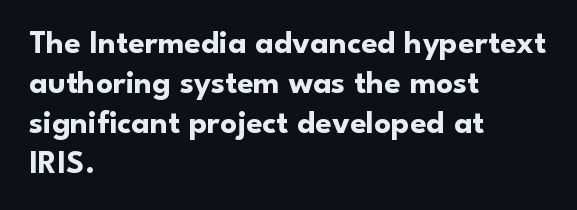
Q: Is the text bold? A: Yes.
Q: Is the text italic (slanted)? A: No, it is upright.
Q: Is the typeface a serif or a sans-serif typeface? A: Sans-serif.
Q: Is the text underlined? A: No.
Q: How is the paragraph aligned? A: Left-aligned.
Q: Is the spacing between letters normal or unusually wide? A: Normal.
Q: Width (condensed, normal, or wide)? A: Normal.
Q: Stroke contrast? A: Low.
Q: x-height? A: Small.
Q: Monospaced? A: No.
